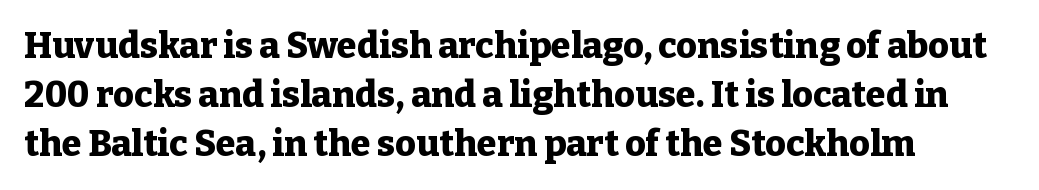
Here the designer chose a conventional face with non-uniform glyph widths. Summary of vertical rhythm: regular, with standard interline spacing. These lines are composed in type with serifs. In terms of weight, the rendering is a true, heavy bold. A typesetter would call this zero additional tracking. Bare-footed words on every line.
